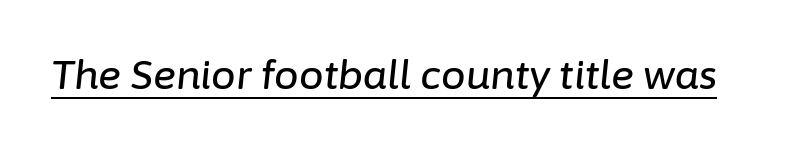
{"italic": "yes", "lean": "right", "slant_degrees": 6, "width": "normal", "stroke_contrast": "low", "x_height": "medium", "monospaced": "no", "underline": "yes", "letter_spacing": "normal", "letter_spacing_em": 0.0, "glyph_px": 39}
